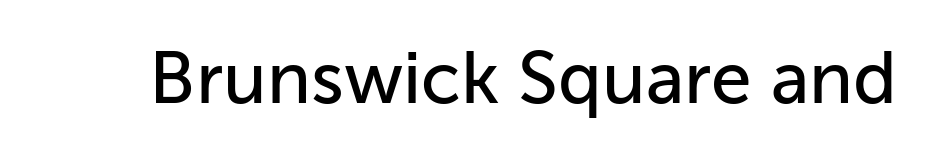
{"serif": "no", "italic": "no", "width": "normal", "stroke_contrast": "low", "x_height": "medium", "monospaced": "no", "underline": "no", "letter_spacing": "normal", "letter_spacing_em": 0.0, "glyph_px": 73}
